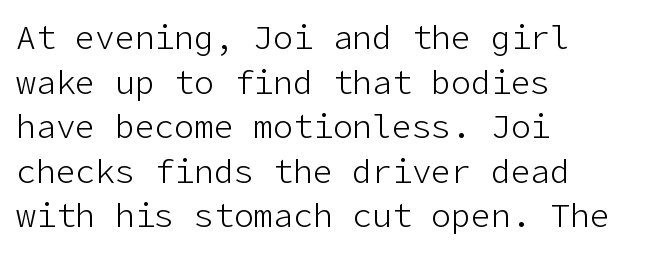
The image shows 33 px light sans-serif type, upright; set left-aligned, normal line spacing (1.35x), normal letter spacing, not underlined; low stroke contrast and a medium x-height.
